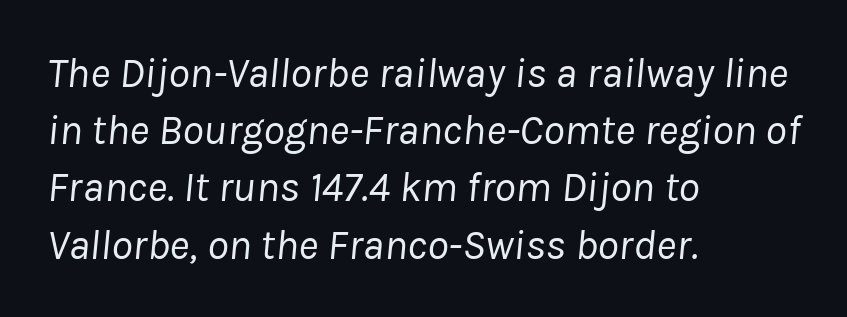
The ragged edge is on the right, which tells us the setting is flush left. No word sits above an underline. Here the designer chose a conventional face with non-uniform glyph widths. The vertical gap from one line to the next is medium. The horizontal fit of the characters is conventional and even. Caption: face not bold, strokes unweighted.
